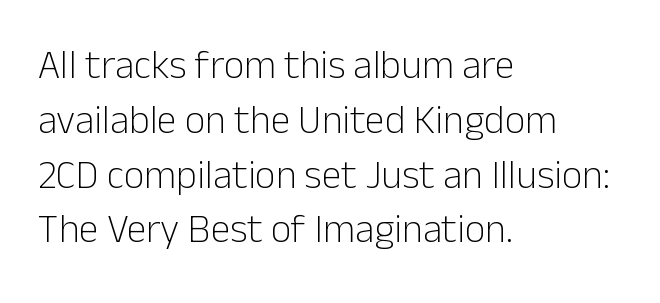
{"serif": "no", "italic": "no", "bold": "no", "weight": "light", "width": "normal", "stroke_contrast": "low", "x_height": "medium", "monospaced": "no", "underline": "no", "align": "left", "line_spacing": "normal", "line_spacing_ratio": 1.37, "letter_spacing": "normal", "letter_spacing_em": 0.0, "glyph_px": 40}
